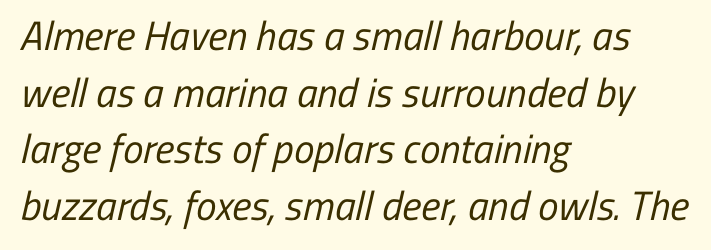
Q: Is the text bold? A: No.
Q: Is the typeface a serif or a sans-serif typeface? A: Sans-serif.
Q: Is the text underlined? A: No.
Q: How is the paragraph aligned? A: Left-aligned.
Q: Is the spacing between letters normal or unusually wide? A: Normal.
Q: Is the spacing between lines tight, normal or loose? A: Normal.
Q: Width (condensed, normal, or wide)? A: Condensed.
Q: Stroke contrast? A: Low.
Q: x-height? A: Medium.
Q: Monospaced? A: No.
